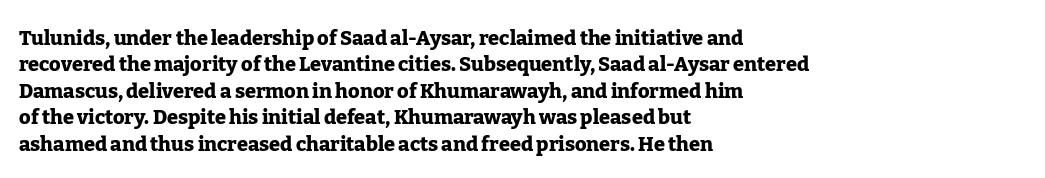
No extra tracking has been applied to these lines. The font is running at its bold setting. Students, observe: this is what conventionally led text looks like. Ascenders rise straight up at ninety degrees.
